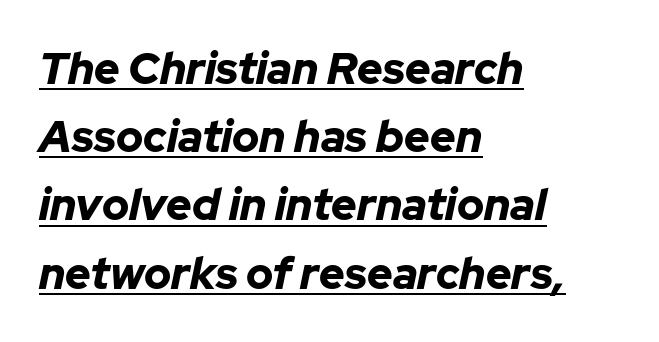
Q: Is the text bold? A: Yes.
Q: Is the text italic (slanted)? A: Yes, it leans right by about 12 degrees.
Q: Is the text underlined? A: Yes.
Q: How is the paragraph aligned? A: Left-aligned.
Q: Is the spacing between letters normal or unusually wide? A: Normal.
Q: Is the spacing between lines tight, normal or loose? A: Normal.
Q: Width (condensed, normal, or wide)? A: Normal.
Q: Stroke contrast? A: Low.
Q: x-height? A: Medium.
Q: Monospaced? A: No.
